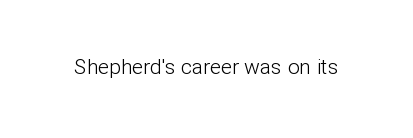
Q: Is the text bold? A: No.
Q: Is the text italic (slanted)? A: No, it is upright.
Q: Is the text underlined? A: No.
Q: Is the spacing between letters normal or unusually wide? A: Normal.
